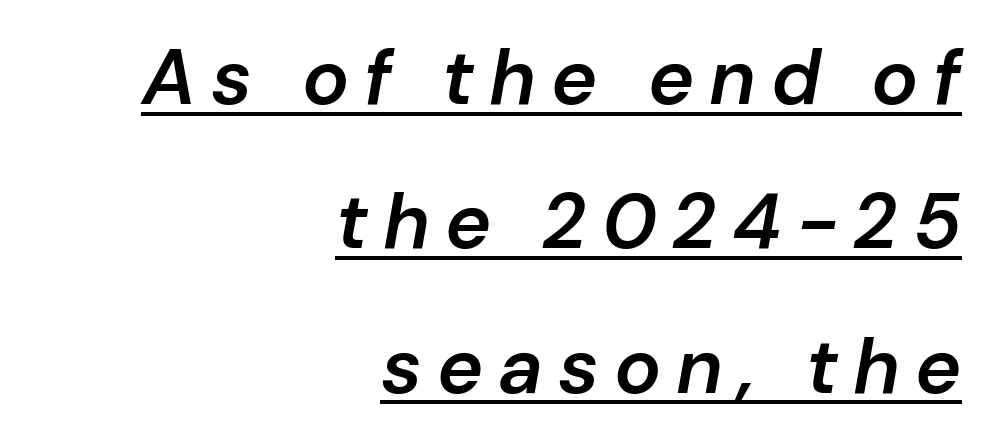
{"italic": "yes", "lean": "right", "slant_degrees": 10, "bold": "semi", "weight": "semibold", "width": "normal", "stroke_contrast": "low", "x_height": "medium", "monospaced": "no", "underline": "yes", "align": "right", "line_spacing_ratio": 1.85, "glyph_px": 78}
